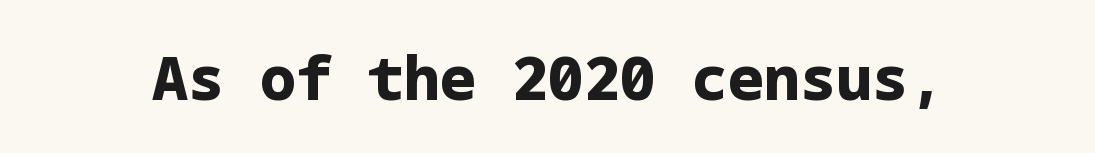
{"serif": "no", "italic": "no", "bold": "yes", "weight": "bold", "width": "normal", "stroke_contrast": "low", "x_height": "medium", "underline": "no", "letter_spacing": "normal", "letter_spacing_em": 0.0, "glyph_px": 60}
